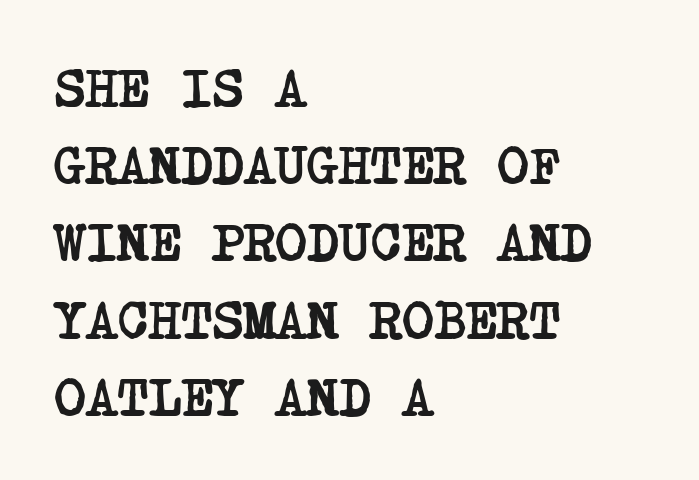
Q: Is the text bold? A: Yes.
Q: Is the typeface a serif or a sans-serif typeface? A: Serif.
Q: Is the text underlined? A: No.
Q: How is the paragraph aligned? A: Left-aligned.
Q: Is the spacing between letters normal or unusually wide? A: Normal.
Q: Is the spacing between lines tight, normal or loose? A: Normal.
Q: Width (condensed, normal, or wide)? A: Condensed.
Q: Stroke contrast? A: Low.
Q: x-height? A: Large.
